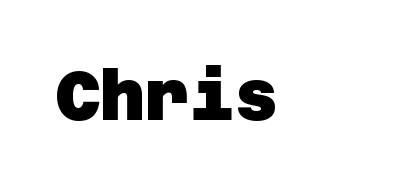
{"serif": "no", "bold": "yes", "weight": "heavy", "width": "normal", "stroke_contrast": "low", "x_height": "large", "underline": "no", "align": "left", "letter_spacing": "normal", "letter_spacing_em": 0.0, "glyph_px": 69}
